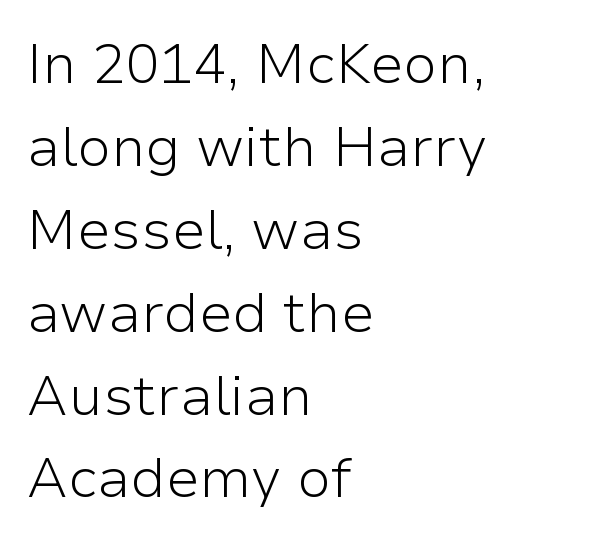
The image shows 56 px light sans-serif type, upright; set left-aligned, normal line spacing (1.48x), normal letter spacing, not underlined; low stroke contrast and a medium x-height.
